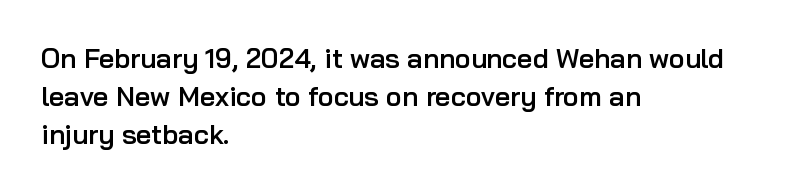
Q: Is the text bold? A: Semi-bold.
Q: Is the text italic (slanted)? A: No, it is upright.
Q: Is the text underlined? A: No.
Q: How is the paragraph aligned? A: Left-aligned.
Q: Is the spacing between letters normal or unusually wide? A: Normal.
Q: Is the spacing between lines tight, normal or loose? A: Normal.
